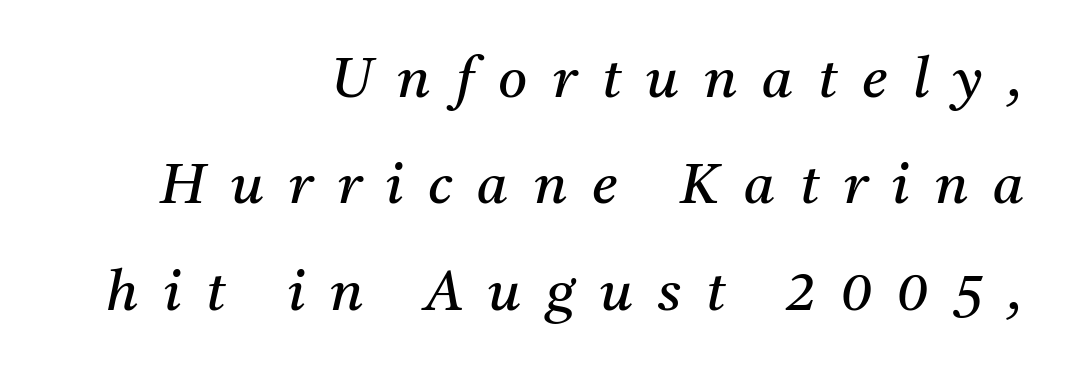
The type family on display is of the serif kind. Character widths vary here, with narrow letters taking less room than wide ones. Think standard paragraph weight, or any step lighter than that. The typography opts for an oblique posture over an upright one. Tracking value appears strongly positive — letters spread wide.
